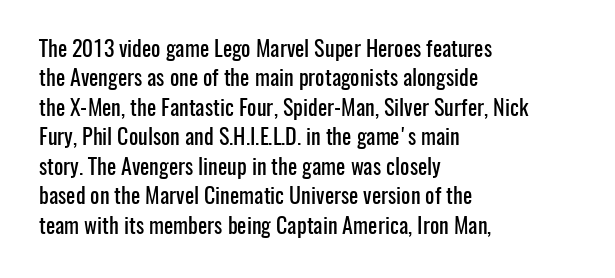
Reading down the block, your eye returns to a fixed left position each line. The type sits square on the baseline with zero lean. The space directly below the letters is spotless. Notice how descenders clear the ascenders below comfortably — that's standard leading. Each word holds together tightly as a unit, with standard inter-letter gaps.
